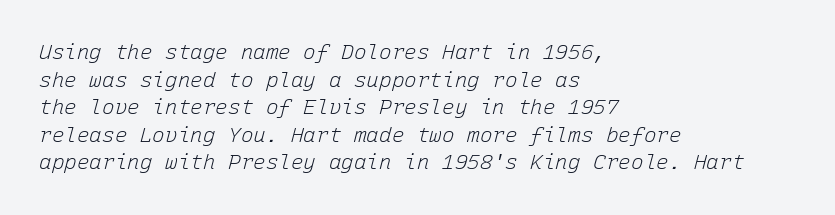
The space between consecutive lines is moderate. Observe the lean: these are italic letterforms. The passage shown is not bold in any degree. Nothing unusual about the tracking: characters are spaced as the font intends. Nobody drew a line under any word here. The text block is weighted toward the left margin, trailing off unevenly rightward.
